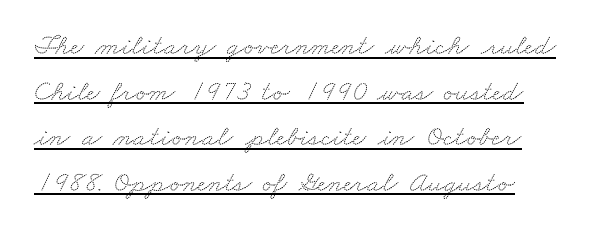
Like a heading marked for emphasis, these lines bear an underscore. This sample has the flowing, uneven cadence of proportional lettering. Vertical spacing — default. The passage shown has conventional tracking throughout.
